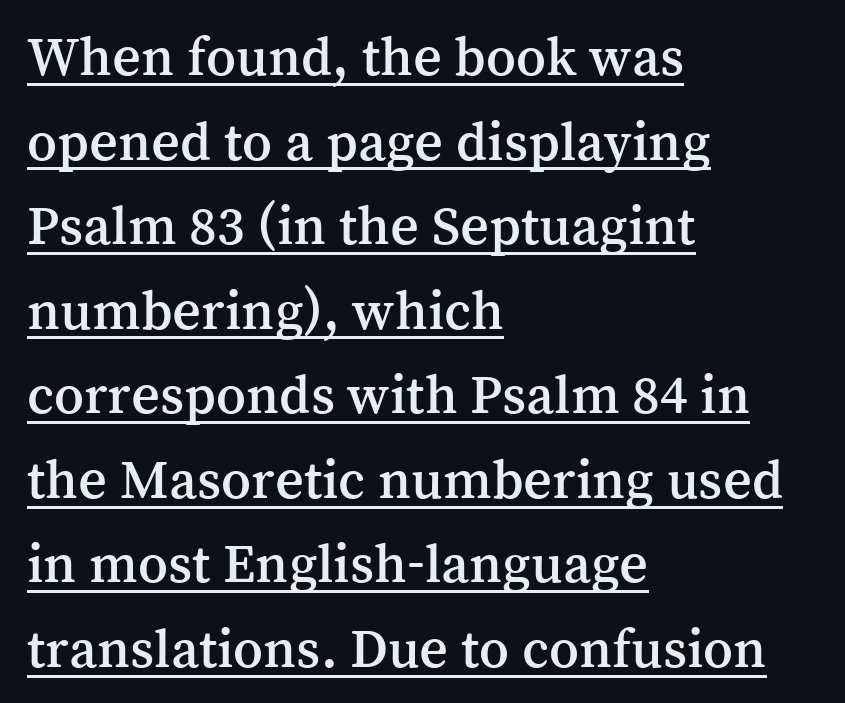
Is the letter spacing exaggerated? No — it looks like the ordinary default. Quick note: underline on. A typesetter would call this proportional, since set widths differ per character. Are there feet on the stems? There are — it's a serif.
